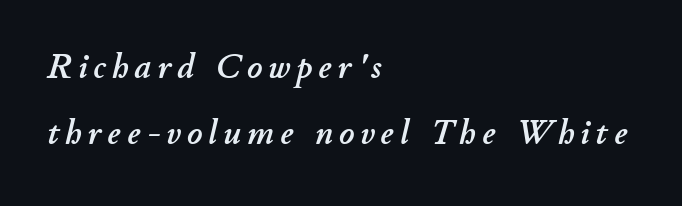
The image shows 36 px text type, italic (leaning right); set left-aligned, line spacing 1.83x, not underlined; low stroke contrast and a small x-height.
